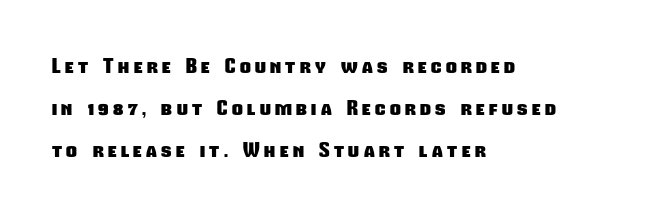
Q: Is the text bold? A: Yes.
Q: Is the text underlined? A: No.
Q: How is the paragraph aligned? A: Left-aligned.
Q: Is the spacing between letters normal or unusually wide? A: Unusually wide.
Q: Is the spacing between lines tight, normal or loose? A: Loose.
